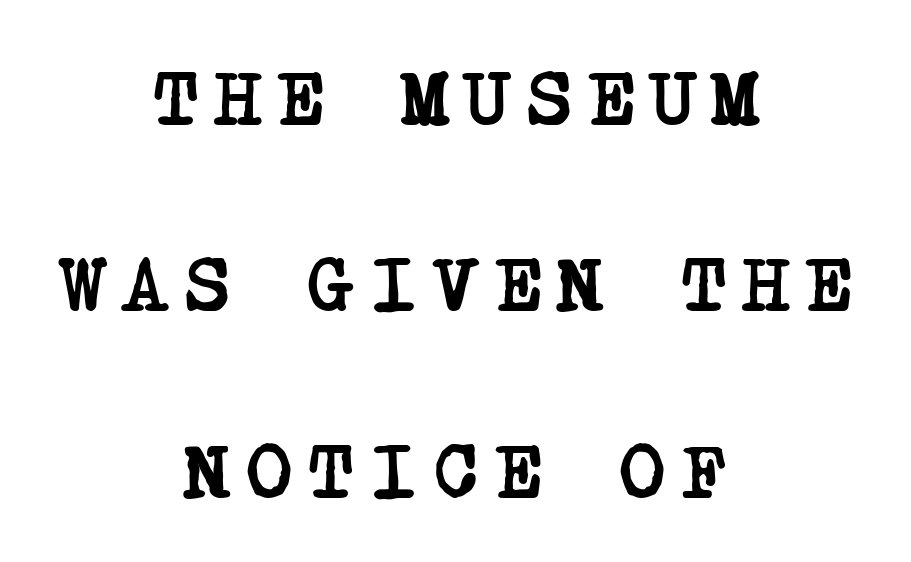
Just letters on the line, the space beneath them empty. Students, observe: this is what heavily led, spacious text looks like. Teacher's note: observe the equal gaps on both sides — that is centered alignment. Look at the bottom of the vertical strokes: they flare into serifs here. The letters are spread apart with noticeably loose tracking. Weight: bold.
